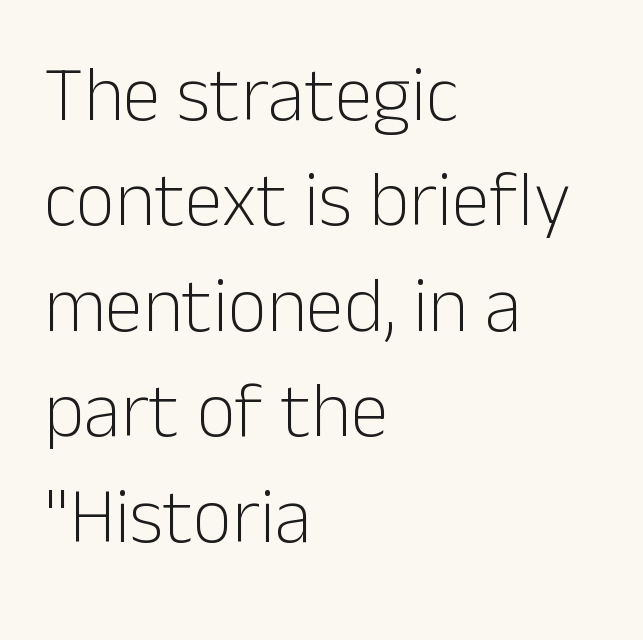
Q: Is the text bold? A: No.
Q: Is the text italic (slanted)? A: No, it is upright.
Q: Is the typeface a serif or a sans-serif typeface? A: Sans-serif.
Q: Is the text underlined? A: No.
Q: How is the paragraph aligned? A: Left-aligned.
Q: Is the spacing between letters normal or unusually wide? A: Normal.
Q: Is the spacing between lines tight, normal or loose? A: Normal.
Q: Width (condensed, normal, or wide)? A: Normal.
Q: Stroke contrast? A: Low.
Q: x-height? A: Medium.
Q: Monospaced? A: No.
